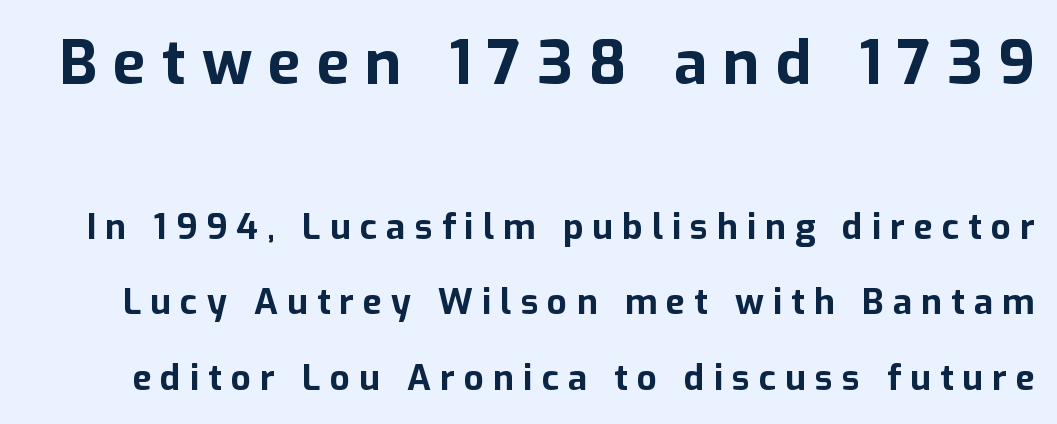
Vertically, the passage feels expansive, rows floating well apart. Typesetter's note — upper block bumped up in size, lower block left smaller. This sample has the flowing, uneven cadence of proportional lettering. These lines have a slow, spaced-out rhythm from letter to letter.
